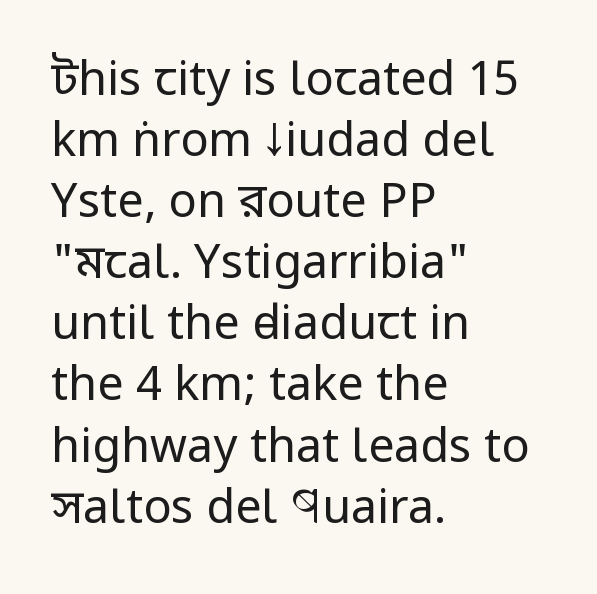
Q: Is the text bold? A: No.
Q: Is the text italic (slanted)? A: No, it is upright.
Q: Is the typeface a serif or a sans-serif typeface? A: Sans-serif.
Q: Is the text underlined? A: No.
Q: How is the paragraph aligned? A: Left-aligned.
Q: Is the spacing between letters normal or unusually wide? A: Normal.
Q: Is the spacing between lines tight, normal or loose? A: Normal.
Q: Width (condensed, normal, or wide)? A: Condensed.
Q: Stroke contrast? A: Low.
Q: x-height? A: Large.
Q: Monospaced? A: No.
